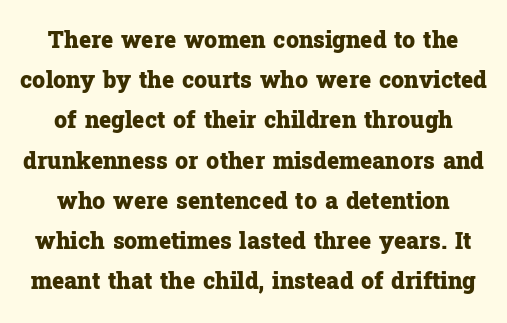
The horizontal fit of the characters is conventional and even. The passage shown is not underscored anywhere. The axis of the letterforms is exactly vertical. As a designer I'd log this as weight 700, bold.
